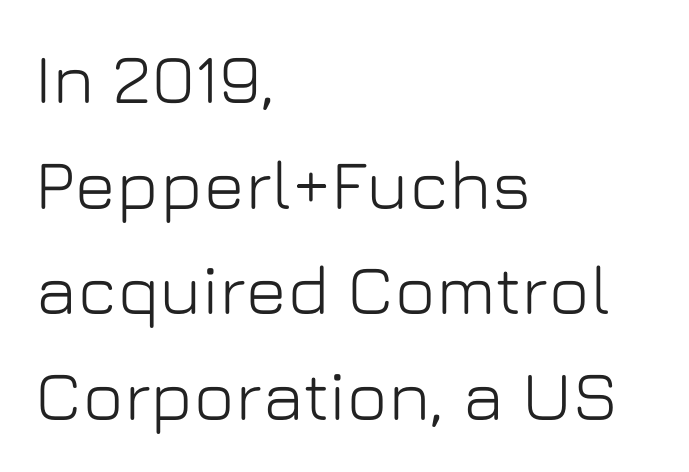
{"serif": "no", "italic": "no", "width": "normal", "stroke_contrast": "low", "x_height": "medium", "monospaced": "no", "underline": "no", "align": "left", "line_spacing": "normal", "line_spacing_ratio": 1.51, "letter_spacing": "normal", "letter_spacing_em": 0.0, "glyph_px": 70}
